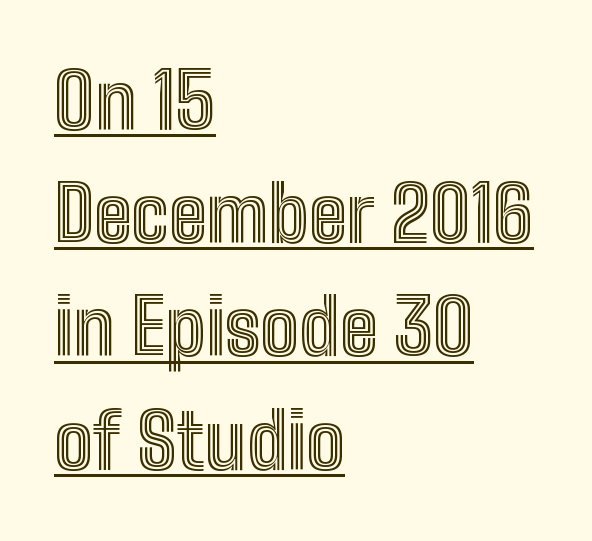
{"italic": "no", "width": "condensed", "x_height": "medium", "monospaced": "no", "underline": "yes", "align": "left", "line_spacing": "normal", "line_spacing_ratio": 1.47, "letter_spacing": "normal", "letter_spacing_em": 0.0, "glyph_px": 77}
